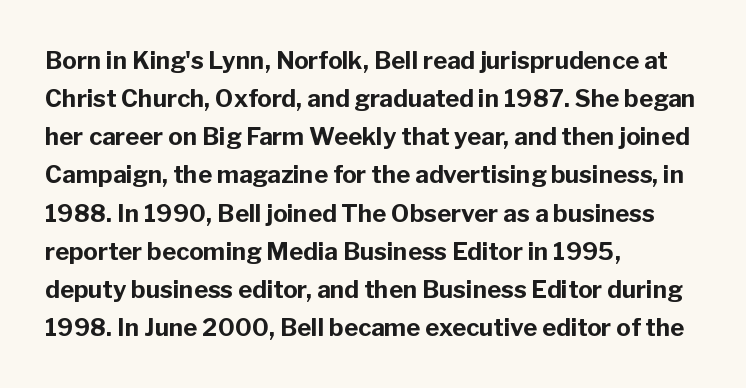
Any mark beneath the type? The region is blank. The letters stand upright; this is a roman face. The type is set solid horizontally, with unmodified tracking. Which margin do the lines hug? The left one — the right edge is uneven. The rendering uses a bold face; every stroke is thick and dark.
